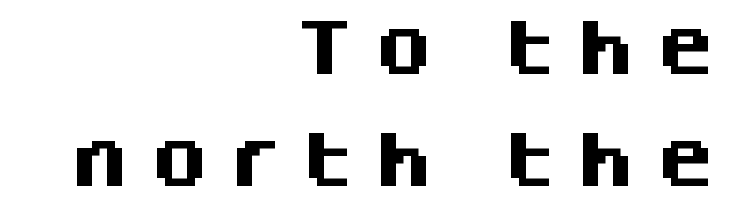
If you drew a ruler down the right edge, every line would touch it. Serif or sans? Sans — the stroke terminals are bare. Rendered with straight, roman letterforms. A bare baseline throughout the passage. Do the characters align in a grid? No, the font is proportional.
